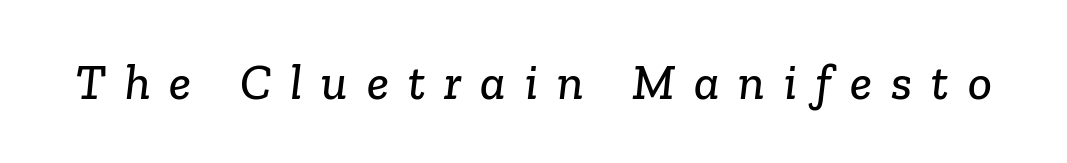
Q: Is the typeface a serif or a sans-serif typeface? A: Serif.
Q: Is the text underlined? A: No.
Q: Is the spacing between letters normal or unusually wide? A: Unusually wide.
Q: Width (condensed, normal, or wide)? A: Normal.
Q: Stroke contrast? A: Low.
Q: x-height? A: Medium.
Q: Monospaced? A: No.
